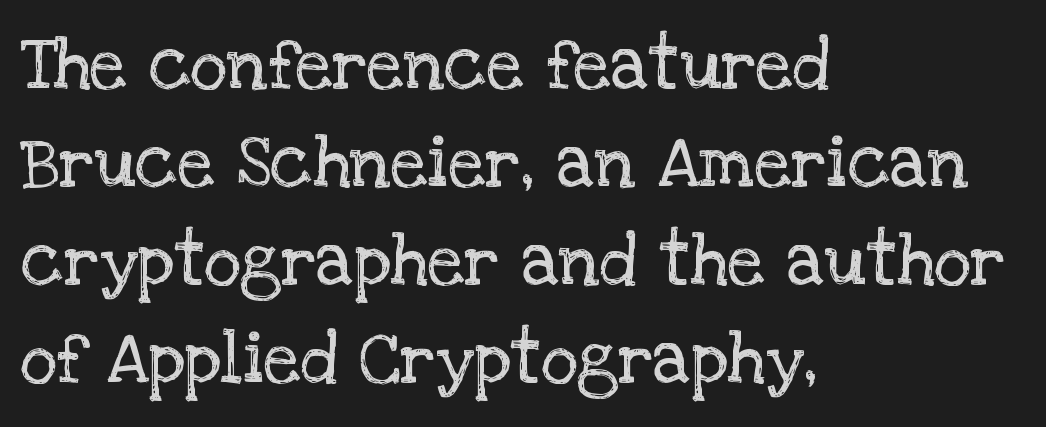
Q: Is the text bold? A: No.
Q: Is the text italic (slanted)? A: No, it is upright.
Q: Is the typeface a serif or a sans-serif typeface? A: Serif.
Q: Is the text underlined? A: No.
Q: How is the paragraph aligned? A: Left-aligned.
Q: Is the spacing between letters normal or unusually wide? A: Normal.
Q: Is the spacing between lines tight, normal or loose? A: Normal.
Q: Width (condensed, normal, or wide)? A: Normal.
Q: Stroke contrast? A: Low.
Q: x-height? A: Large.
Q: Monospaced? A: No.
